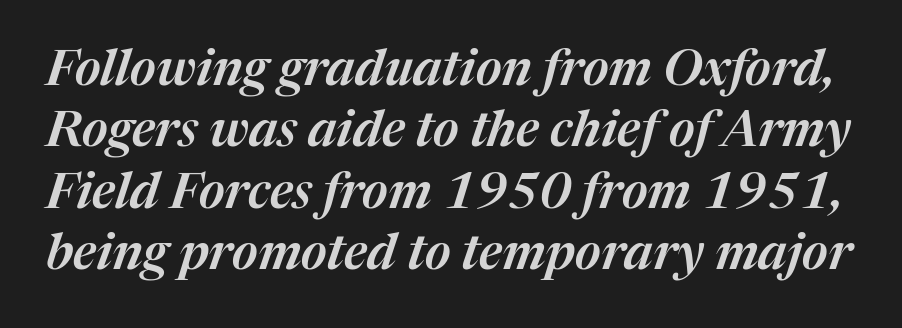
Q: Is the text italic (slanted)? A: Yes, it leans right by about 17 degrees.
Q: Is the text underlined? A: No.
Q: Is the spacing between letters normal or unusually wide? A: Normal.
Q: Width (condensed, normal, or wide)? A: Normal.
Q: Stroke contrast? A: Medium.
Q: x-height? A: Medium.
Q: Monospaced? A: No.
